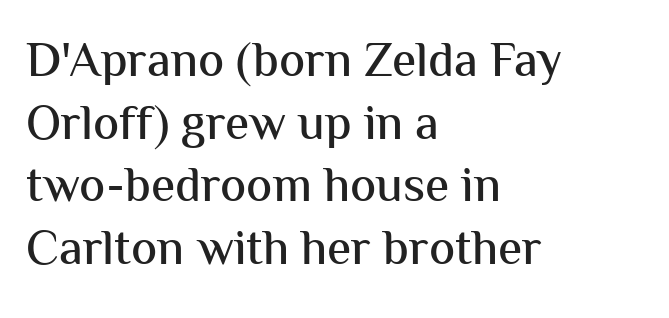
{"serif": "no", "italic": "no", "width": "normal", "stroke_contrast": "medium", "x_height": "medium", "monospaced": "no", "underline": "no", "align": "left", "line_spacing": "normal", "line_spacing_ratio": 1.28, "letter_spacing": "normal", "letter_spacing_em": 0.0, "glyph_px": 49}
